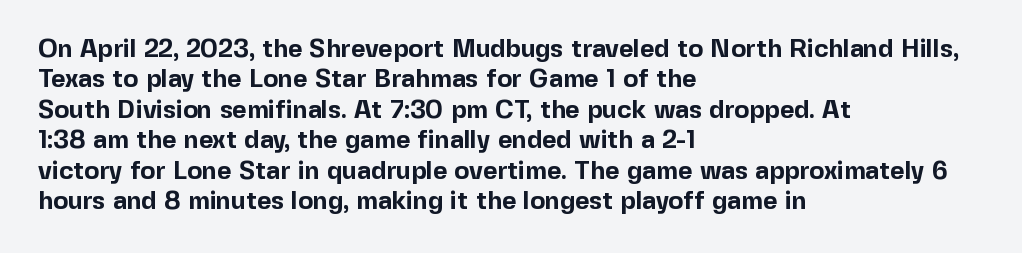
Each line starts at the same left margin while the right side varies. Words appear dense and cohesive because spacing is normal. What weight is shown? A full bold with thick strokes. Nope, not italic — everything's standing straight.
